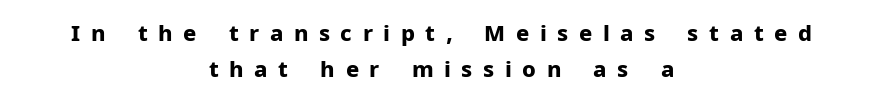
This sample is center-justified, so both line endings float freely. Leading: standard. I'd describe the lettering as bold — thick and assertive. The line texture is sparse and dotted thanks to wide tracking.
